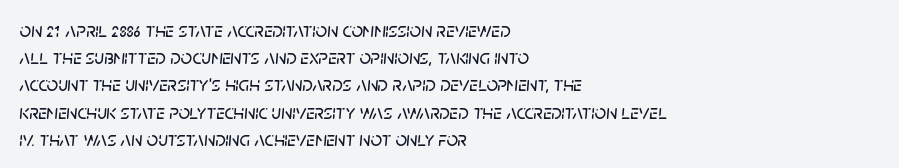
{"italic": "yes", "lean": "right", "slant_degrees": 5, "underline": "no", "align": "left", "line_spacing": "normal", "line_spacing_ratio": 1.36, "letter_spacing": "normal", "letter_spacing_em": 0.0, "glyph_px": 20}
